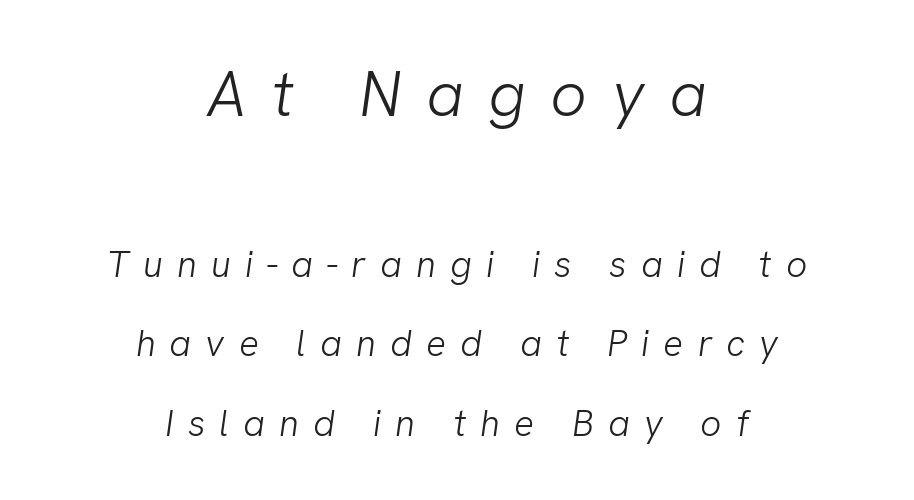
Q: Is the text bold? A: No.
Q: Is the typeface a serif or a sans-serif typeface? A: Sans-serif.
Q: Is the text underlined? A: No.
Q: How is the paragraph aligned? A: Centered.
Q: Is the spacing between letters normal or unusually wide? A: Unusually wide.
Q: Is the spacing between lines tight, normal or loose? A: Loose.
Q: Which block of text is set in a larger size, the first (top) or the second (bottom)? A: The first (top) one.
Q: Width (condensed, normal, or wide)? A: Normal.
Q: Stroke contrast? A: Low.
Q: x-height? A: Medium.
Q: Monospaced? A: No.
